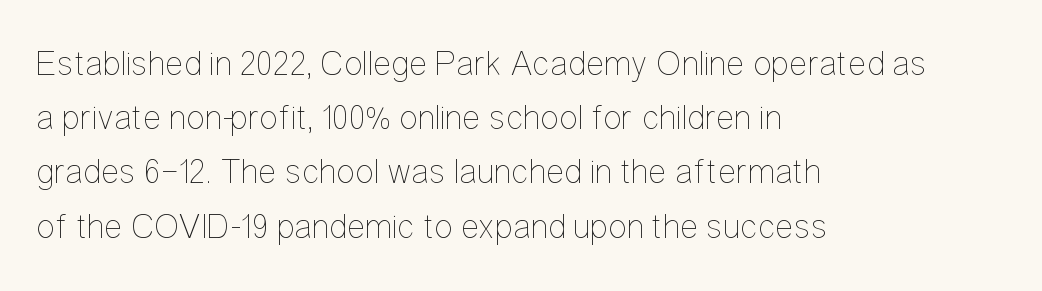
This is the regular roman posture of the typeface. This block has exactly the height ordinary leading produces. The typeface has the unassuming heft of standard copy or less. Inter-character spacing is left at the font's built-in metrics.
